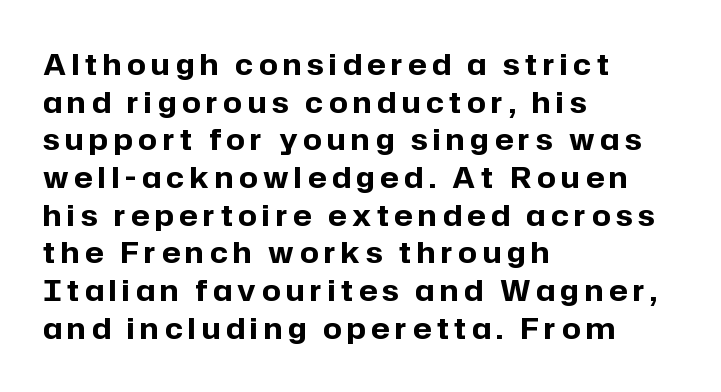
Q: Is the text bold? A: Yes.
Q: Is the text italic (slanted)? A: No, it is upright.
Q: Is the typeface a serif or a sans-serif typeface? A: Sans-serif.
Q: Is the text underlined? A: No.
Q: How is the paragraph aligned? A: Left-aligned.
Q: Is the spacing between letters normal or unusually wide? A: Unusually wide.
Q: Is the spacing between lines tight, normal or loose? A: Normal.
Q: Width (condensed, normal, or wide)? A: Normal.
Q: Stroke contrast? A: Low.
Q: x-height? A: Medium.
Q: Monospaced? A: No.
